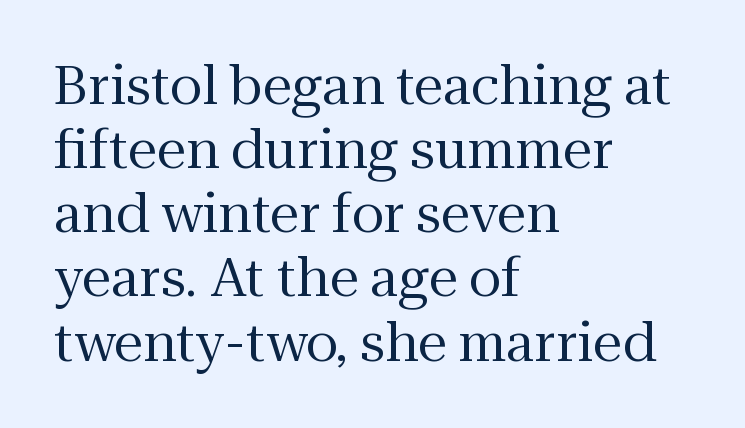
{"serif": "yes", "italic": "no", "bold": "no", "weight": "regular", "width": "normal", "stroke_contrast": "medium", "x_height": "medium", "monospaced": "no", "underline": "no", "align": "left", "line_spacing_ratio": 1.21, "letter_spacing": "normal", "letter_spacing_em": 0.0, "glyph_px": 53}
